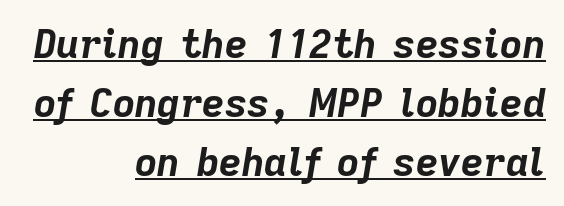
The image shows 39 px bold type, italic (leaning right); set right-aligned, normal line spacing (1.51x), normal letter spacing, underlined; low stroke contrast and a medium x-height.
